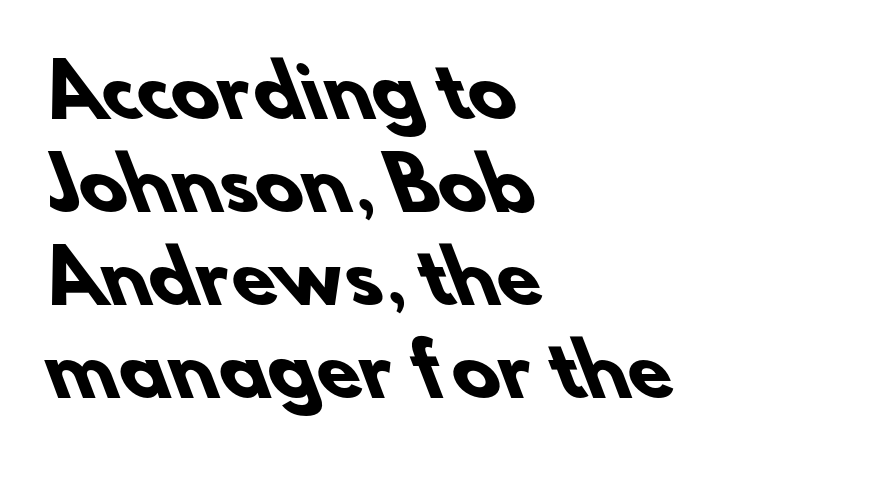
What kind of face is this? One without serifs — a sans. The baseline area is clear. Visually the block forms a straight wall on the left and a jagged coastline on the right. Here the designer chose a conventional face with non-uniform glyph widths. Default kerning and tracking; the words read as compact shapes.
